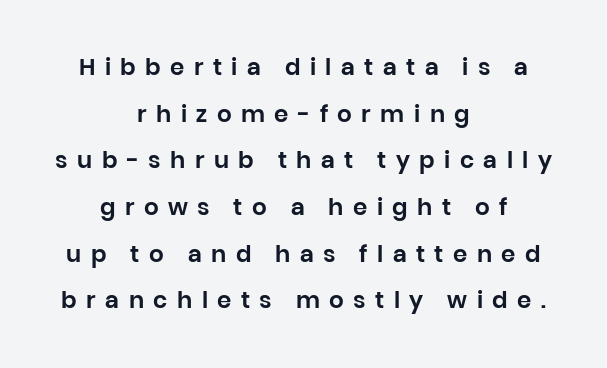
Look at the tracking — it's clearly loosened, letters drifting apart. If you folded the block vertically in half, each line would mirror itself in length. The string is rendered with underlining switched off. The specimen reads as upright at a glance.
